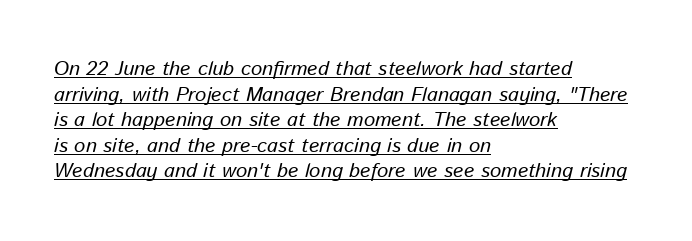
The passage shown is underscored from start to finish. The passage shown stacks its lines at a standard gap. The setting favours the left margin, as ordinary paragraphs usually do. Slanted lettering throughout. Short note: letters normally spaced.
